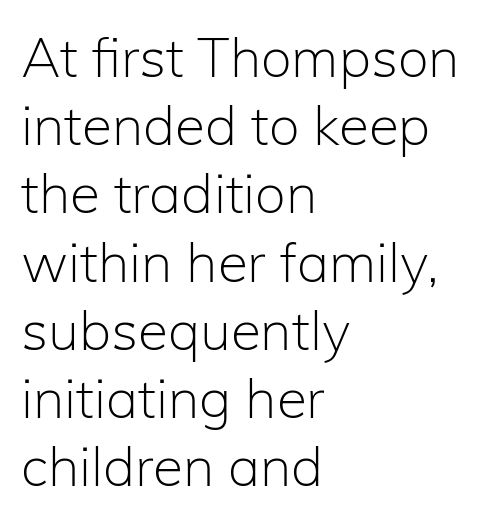
Q: Is the text bold? A: No.
Q: Is the text italic (slanted)? A: No, it is upright.
Q: Is the typeface a serif or a sans-serif typeface? A: Sans-serif.
Q: Is the text underlined? A: No.
Q: How is the paragraph aligned? A: Left-aligned.
Q: Is the spacing between letters normal or unusually wide? A: Normal.
Q: Width (condensed, normal, or wide)? A: Normal.
Q: Stroke contrast? A: Low.
Q: x-height? A: Medium.
Q: Monospaced? A: No.
